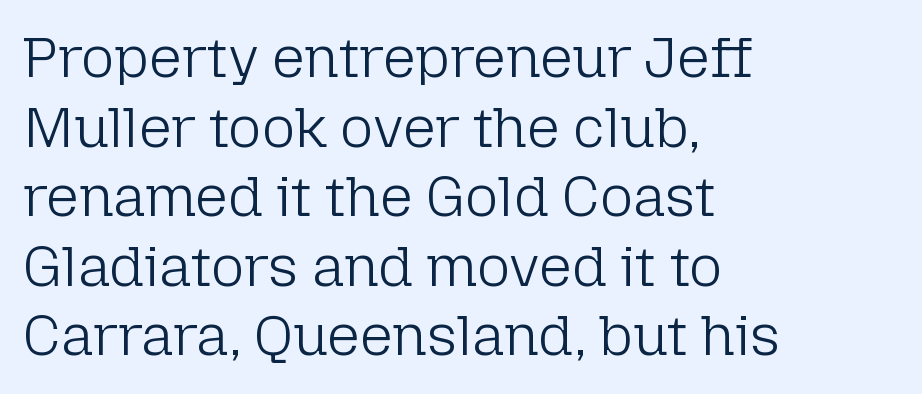
Unlike italic type, these characters show no tilt at all. The passage shown is typeset with a sans-serif family. In terms of letterspacing, this is plain default setting. Character widths vary here, with narrow letters taking less room than wide ones.
